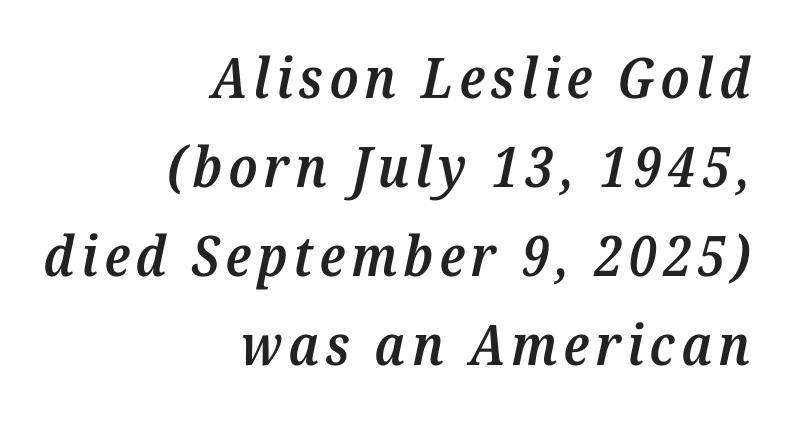
The image shows 56 px semibold serif type, italic (leaning right); set right-aligned, normal line spacing (1.59x), not underlined; medium stroke contrast and a medium x-height.
